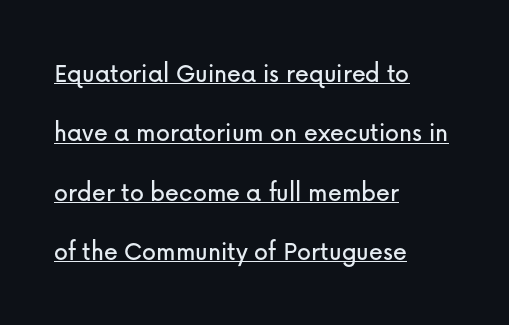
Varying glyph widths throughout — classic text-font behaviour. These lines stand farther apart than default settings would place them. This rendering employs a face without finishing strokes, i.e., a sans-serif. Letter spacing: default. This sample is left-justified, so line endings fall wherever the words run out.
